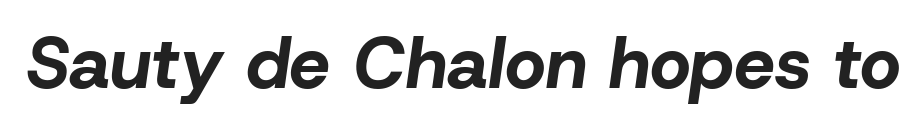
The image shows 72 px bold type, italic (leaning right); set normal letter spacing, not underlined; low stroke contrast and a medium x-height.
